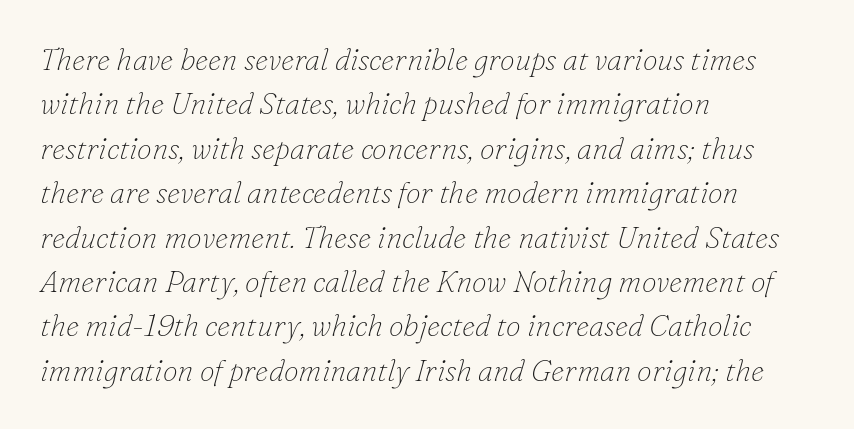
A student would call this left alignment; a typographer would say flush left, rag right. Evenly set lines give the paragraph a standard silhouette. Proportional: the letters do not fall into vertical columns. This is oblique type, the kind used for emphasis or titles. Students, note that the glyphs here touch the page at normal intervals.
